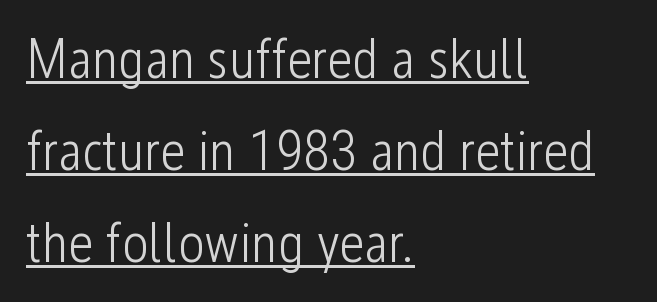
Interline gaps are of average width in this sample. To sum up the face: it is a sans, with no serifs. Beneath each row of characters lies a ruled line. Visually the block forms a straight wall on the left and a jagged coastline on the right. Spacing verdict: proportional, widths tailored to each character. Stem width sits at or under what a default text font uses.
